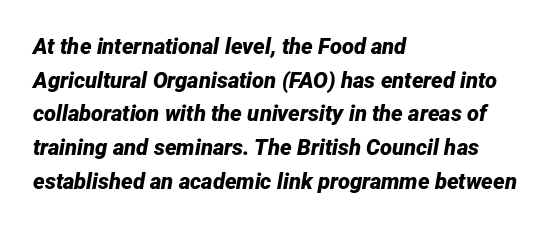
Q: Is the text bold? A: Yes.
Q: Is the text italic (slanted)? A: Yes, it leans right by about 12 degrees.
Q: Is the text underlined? A: No.
Q: How is the paragraph aligned? A: Left-aligned.
Q: Is the spacing between letters normal or unusually wide? A: Normal.
Q: Is the spacing between lines tight, normal or loose? A: Normal.
